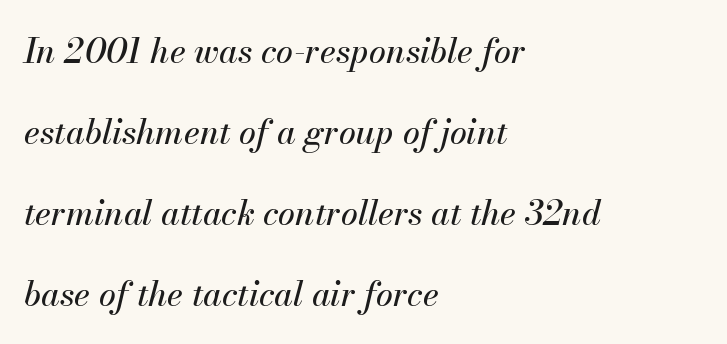
Q: Is the text italic (slanted)? A: Yes, it leans right by about 13 degrees.
Q: Is the text underlined? A: No.
Q: How is the paragraph aligned? A: Left-aligned.
Q: Is the spacing between letters normal or unusually wide? A: Normal.
Q: Is the spacing between lines tight, normal or loose? A: Loose.
Q: Width (condensed, normal, or wide)? A: Normal.
Q: Stroke contrast? A: Medium.
Q: x-height? A: Small.
Q: Monospaced? A: No.
